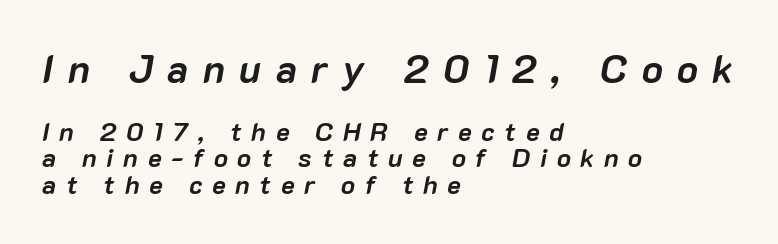
The image shows 39 px semibold type, italic (leaning right); set left-aligned, tight line spacing (1.02x), unusually wide letter spacing (+0.37 em), not underlined; the first (top) block is 1.5x larger; low stroke contrast and a medium x-height.
